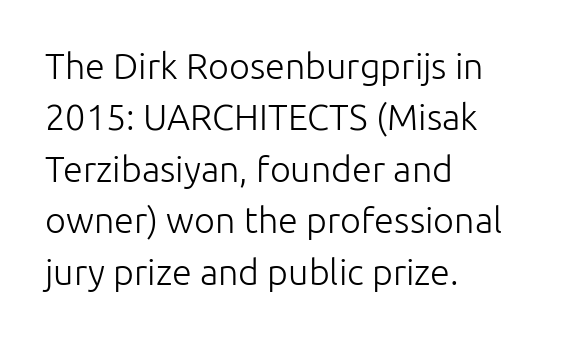
A typesetter would call this proportional, since set widths differ per character. No feet cap the strokes, marking this as sans-serif type. A quiet, ordinary-to-light weight characterises the typeface. This rendering features lettering with no underline. Rows of type keep a routine distance in the vertical direction.
